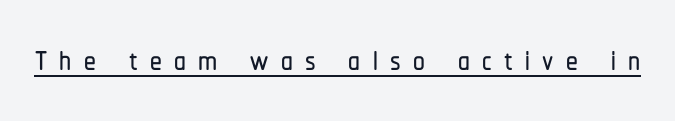
The image shows 47 px condensed sans-serif type, upright; set unusually wide letter spacing (+0.26 em), underlined; low stroke contrast and a medium x-height.
